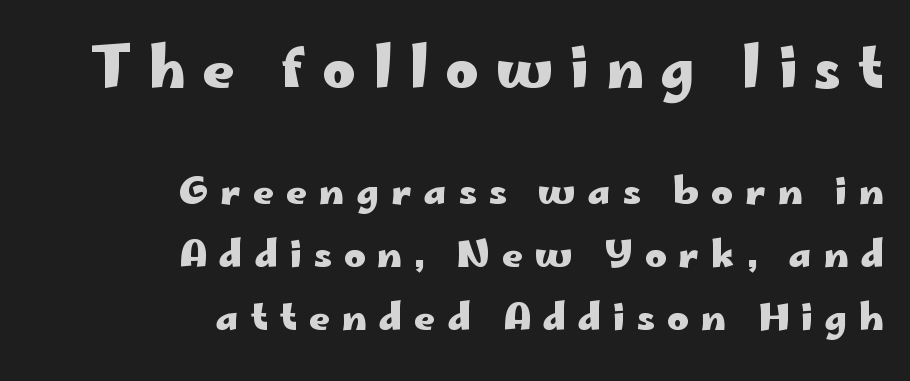
The image shows 55 px heavy, wide sans-serif type, upright; set right-aligned, normal line spacing (1.7x), unusually wide letter spacing (+0.32 em), not underlined; the first (top) block is 1.49x larger; low stroke contrast and a small x-height.
